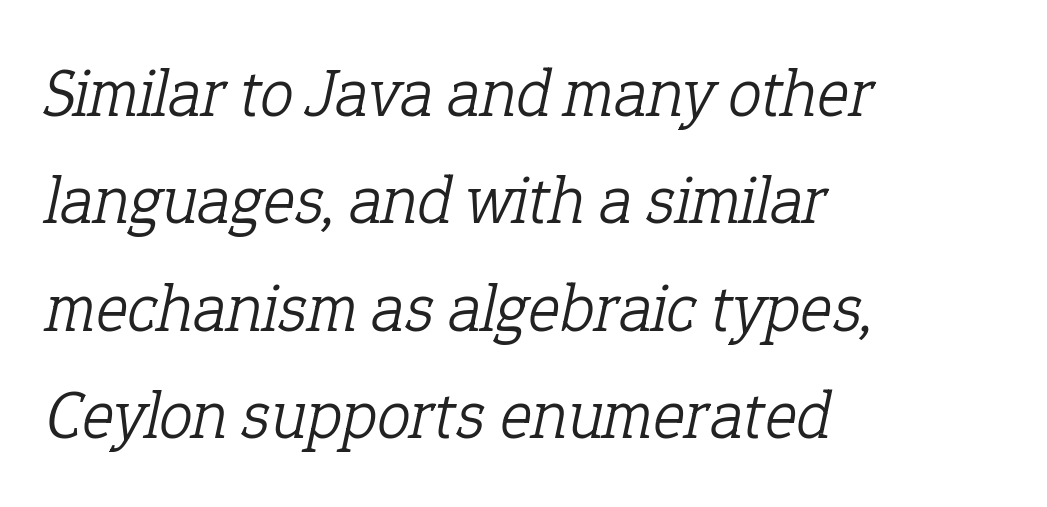
A typesetter would call this proportional, since set widths differ per character. Notice how the passage keeps a crisp vertical edge on the left only. The letters look calm and open, with moderate or lighter stems. The lettering tilts uniformly, giving the passage an italic look.
